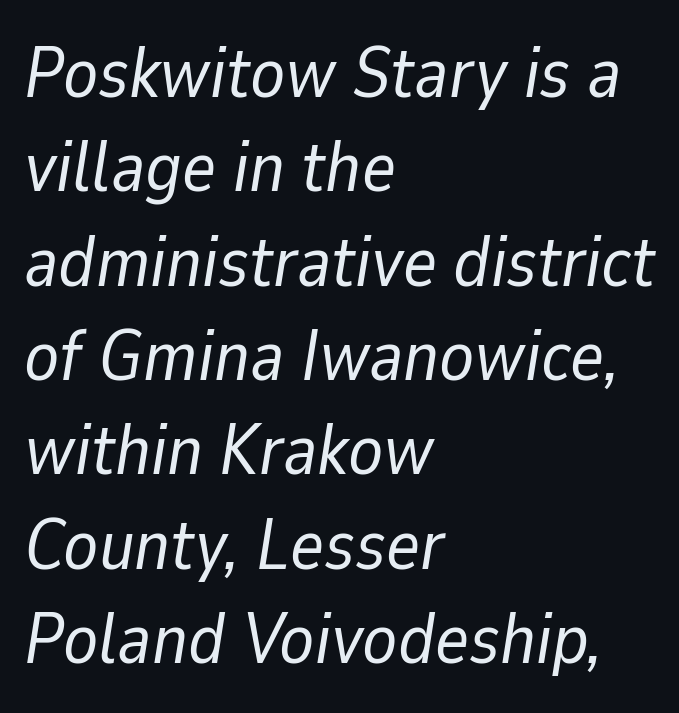
The image shows 72 px regular-weight type, italic (leaning right); set left-aligned, normal line spacing (1.31x), normal letter spacing, not underlined; low stroke contrast and a medium x-height.
